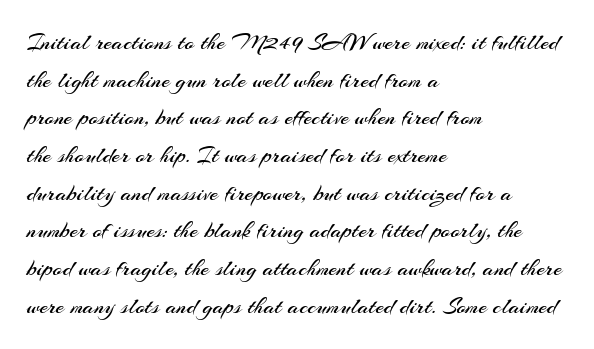
The setting favours the left margin, as ordinary paragraphs usually do. The face looks like a standard text weight, possibly lighter. Each row of text sits above clean, open space.
